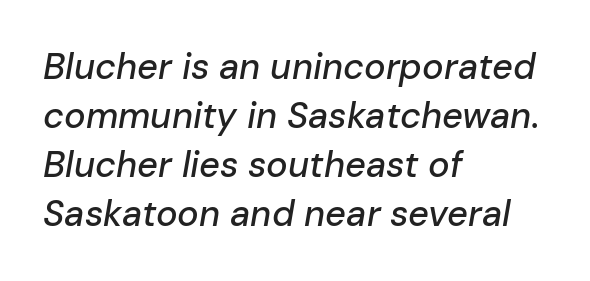
These lines are rendered in a variable-pitch font. A clean baseline with only descenders dipping below it. Every character sits at an angle, as italics do. The designer left line spacing at the default.
